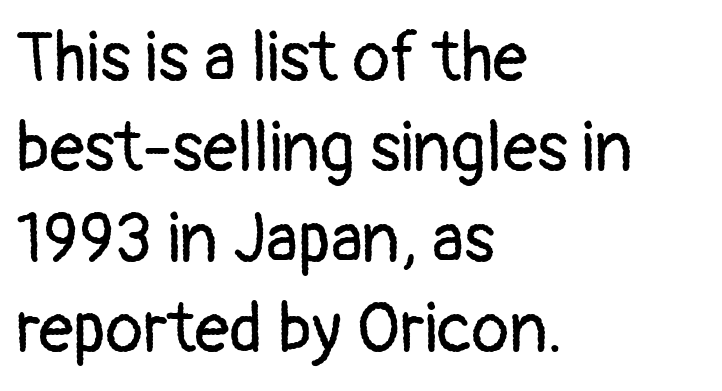
Q: Is the text bold? A: No.
Q: Is the text italic (slanted)? A: No, it is upright.
Q: Is the typeface a serif or a sans-serif typeface? A: Sans-serif.
Q: Is the text underlined? A: No.
Q: How is the paragraph aligned? A: Left-aligned.
Q: Is the spacing between letters normal or unusually wide? A: Normal.
Q: Is the spacing between lines tight, normal or loose? A: Normal.
Q: Width (condensed, normal, or wide)? A: Normal.
Q: Stroke contrast? A: Low.
Q: x-height? A: Medium.
Q: Monospaced? A: No.
